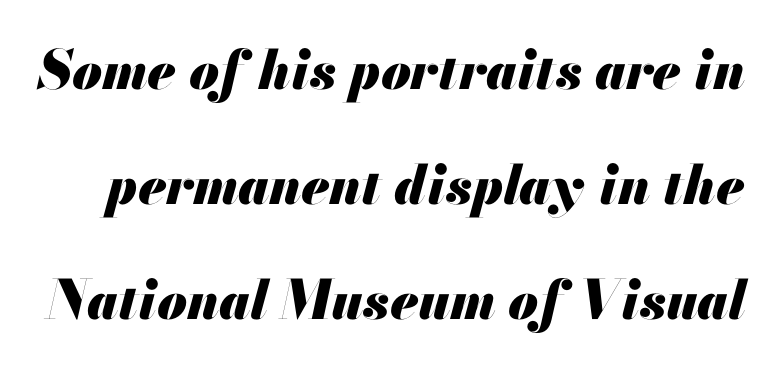
{"italic": "yes", "lean": "right", "slant_degrees": 13, "bold": "yes", "weight": "heavy", "width": "normal", "stroke_contrast": "medium", "x_height": "small", "monospaced": "no", "underline": "no", "line_spacing": "loose", "line_spacing_ratio": 2.13, "letter_spacing": "normal", "letter_spacing_em": 0.0, "glyph_px": 54}
